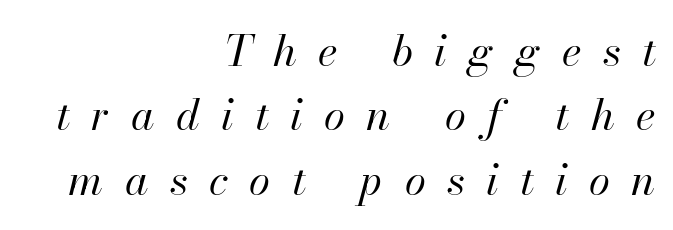
{"italic": "yes", "lean": "right", "slant_degrees": 13, "bold": "no", "weight": "regular", "width": "normal", "stroke_contrast": "high", "x_height": "small", "monospaced": "no", "underline": "no", "align": "right", "line_spacing": "normal", "line_spacing_ratio": 1.5, "letter_spacing": "wide", "letter_spacing_em": 0.5, "glyph_px": 43}
